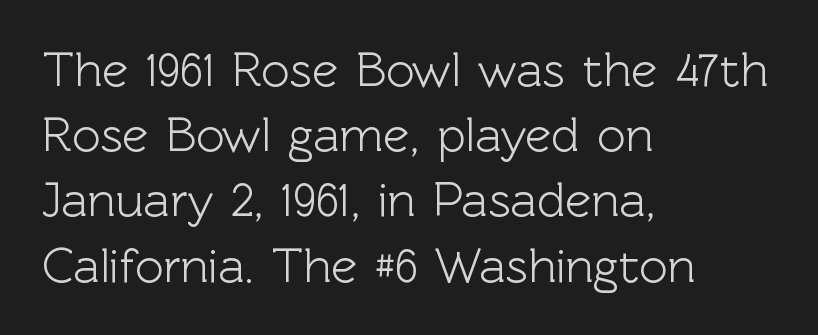
{"serif": "no", "italic": "no", "width": "normal", "x_height": "medium", "monospaced": "no", "underline": "no", "align": "left", "line_spacing": "normal", "line_spacing_ratio": 1.33, "letter_spacing": "normal", "letter_spacing_em": 0.0, "glyph_px": 49}
